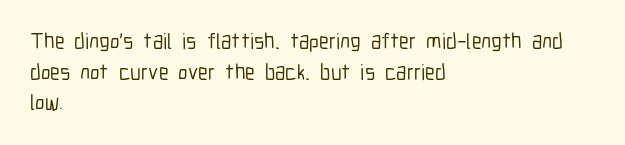
Q: Is the text italic (slanted)? A: No, it is upright.
Q: Is the text underlined? A: No.
Q: How is the paragraph aligned? A: Left-aligned.
Q: Is the spacing between letters normal or unusually wide? A: Normal.
Q: Is the spacing between lines tight, normal or loose? A: Normal.
